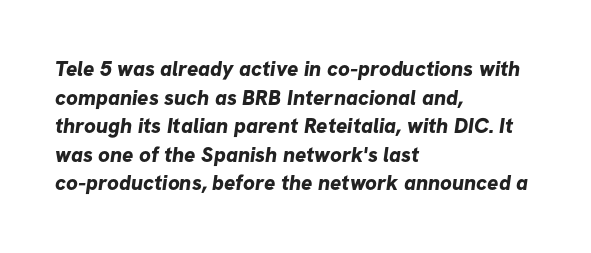
{"bold": "yes", "underline": "no", "align": "left", "line_spacing": "normal", "line_spacing_ratio": 1.36, "letter_spacing": "normal", "letter_spacing_em": 0.0, "glyph_px": 21}
